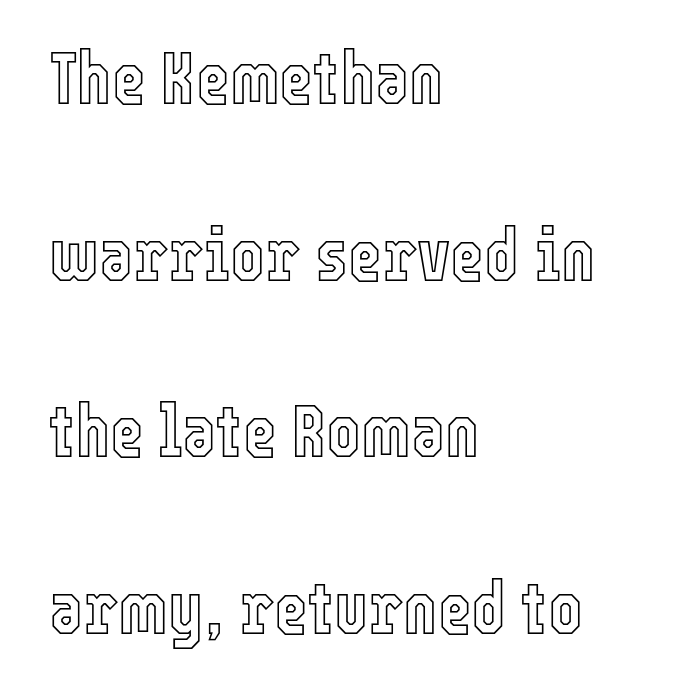
Q: Is the text italic (slanted)? A: No, it is upright.
Q: Is the text underlined? A: No.
Q: How is the paragraph aligned? A: Left-aligned.
Q: Is the spacing between letters normal or unusually wide? A: Normal.
Q: Is the spacing between lines tight, normal or loose? A: Loose.
Q: Width (condensed, normal, or wide)? A: Condensed.
Q: x-height? A: Medium.
Q: Monospaced? A: No.
